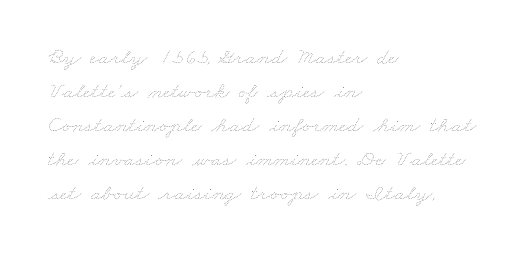
Short note: letters normally spaced. The glyphs are unaccompanied by any horizontal stroke below them. Horizontal bands of white between lines are of average thickness. Where is the straight margin? On the left.
